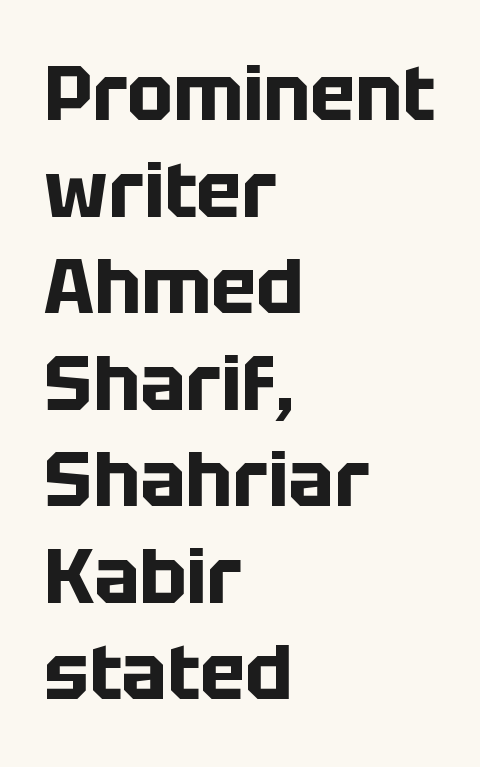
Left-aligned paragraph, ragged on the right. The letters stand straight up with perfectly vertical stems. The font is running at its bold setting. Evenly set lines give the paragraph a standard silhouette.
